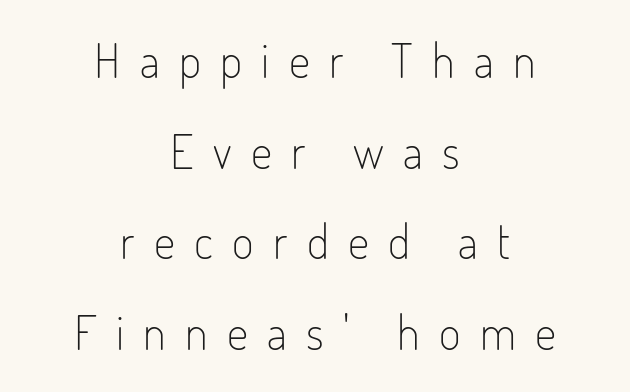
Q: Is the text bold? A: No.
Q: Is the text italic (slanted)? A: No, it is upright.
Q: Is the typeface a serif or a sans-serif typeface? A: Sans-serif.
Q: Is the text underlined? A: No.
Q: How is the paragraph aligned? A: Centered.
Q: Is the spacing between letters normal or unusually wide? A: Unusually wide.
Q: Is the spacing between lines tight, normal or loose? A: Loose.
Q: Width (condensed, normal, or wide)? A: Condensed.
Q: Stroke contrast? A: Low.
Q: x-height? A: Small.
Q: Monospaced? A: No.
